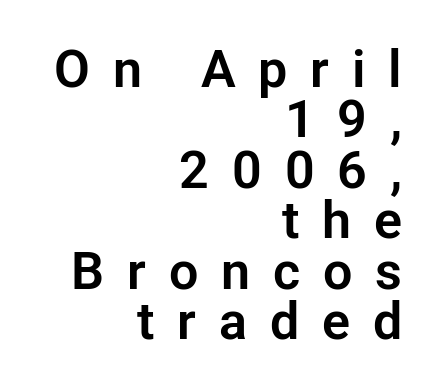
{"serif": "no", "italic": "no", "width": "normal", "stroke_contrast": "low", "x_height": "medium", "monospaced": "no", "underline": "no", "align": "right", "line_spacing": "tight", "line_spacing_ratio": 0.97, "letter_spacing": "wide", "letter_spacing_em": 0.44, "glyph_px": 52}
